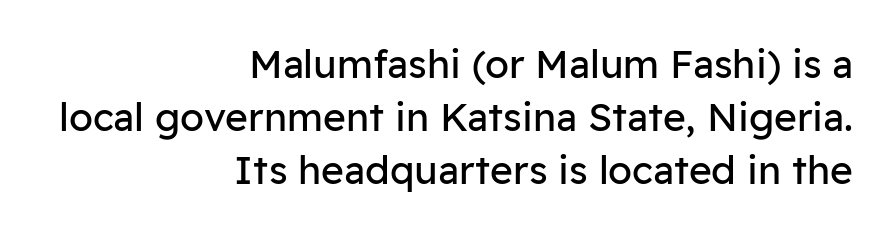
{"serif": "no", "italic": "no", "bold": "no", "weight": "regular", "width": "normal", "stroke_contrast": "low", "x_height": "medium", "monospaced": "no", "underline": "no", "align": "right", "line_spacing": "normal", "line_spacing_ratio": 1.36, "letter_spacing": "normal", "letter_spacing_em": 0.0, "glyph_px": 39}
